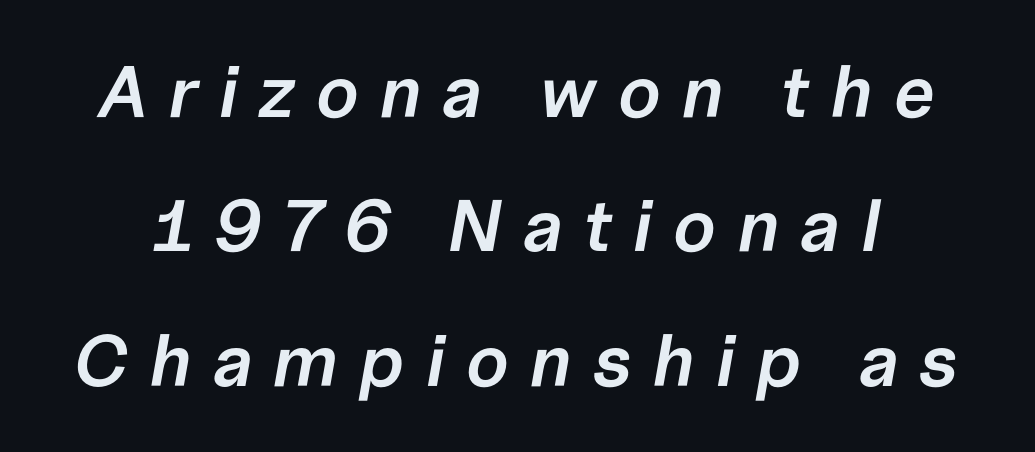
{"italic": "yes", "lean": "right", "slant_degrees": 10, "bold": "semi", "weight": "semibold", "width": "normal", "stroke_contrast": "low", "x_height": "medium", "monospaced": "no", "underline": "no", "line_spacing_ratio": 1.84, "letter_spacing": "wide", "letter_spacing_em": 0.28, "glyph_px": 73}
